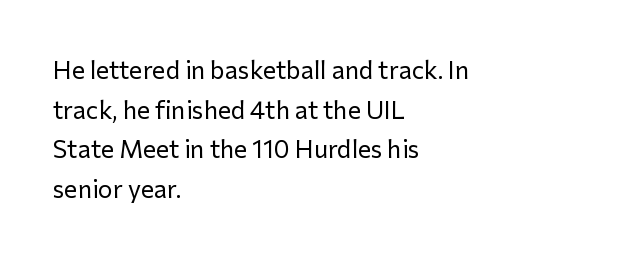
Q: Is the text bold? A: No.
Q: Is the text italic (slanted)? A: No, it is upright.
Q: Is the text underlined? A: No.
Q: How is the paragraph aligned? A: Left-aligned.
Q: Is the spacing between letters normal or unusually wide? A: Normal.
Q: Is the spacing between lines tight, normal or loose? A: Normal.
